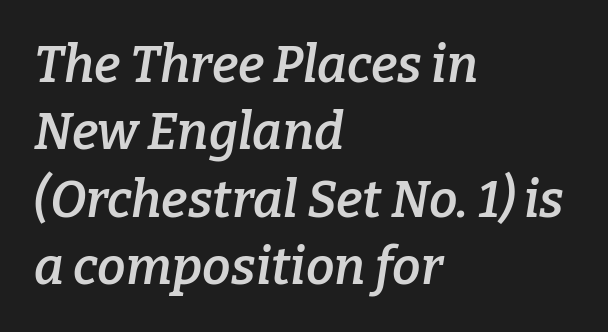
Q: Is the text bold? A: Semi-bold.
Q: Is the text italic (slanted)? A: Yes, it leans right by about 9 degrees.
Q: Is the typeface a serif or a sans-serif typeface? A: Serif.
Q: Is the text underlined? A: No.
Q: How is the paragraph aligned? A: Left-aligned.
Q: Is the spacing between letters normal or unusually wide? A: Normal.
Q: Is the spacing between lines tight, normal or loose? A: Normal.
Q: Width (condensed, normal, or wide)? A: Normal.
Q: Stroke contrast? A: Low.
Q: x-height? A: Medium.
Q: Monospaced? A: No.
